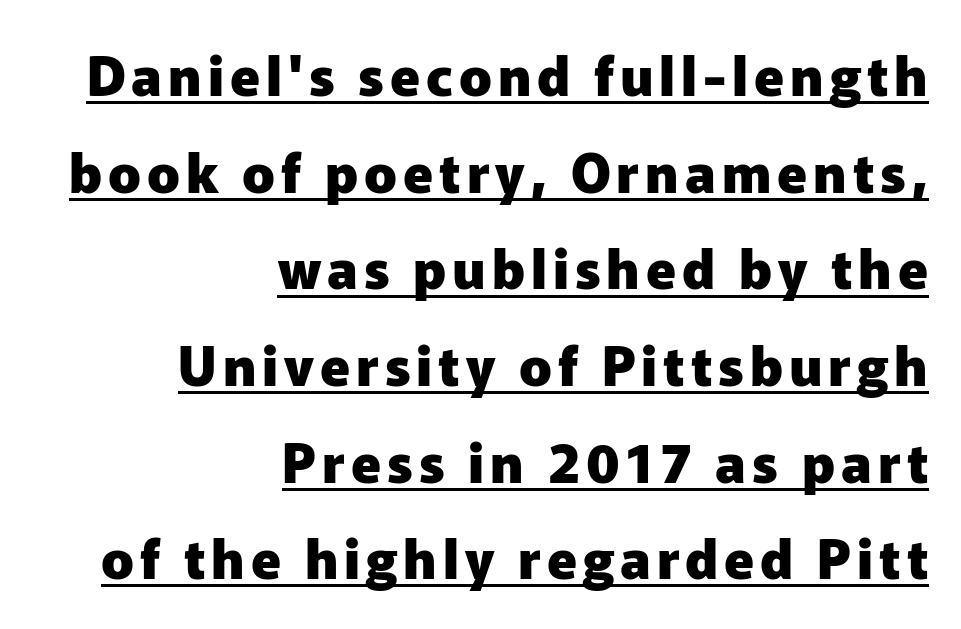
{"serif": "no", "italic": "no", "bold": "yes", "weight": "heavy", "width": "normal", "stroke_contrast": "low", "x_height": "medium", "monospaced": "no", "underline": "yes", "align": "right", "line_spacing_ratio": 1.79, "glyph_px": 54}
